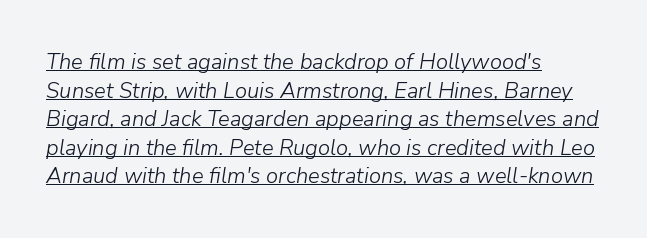
Q: Is the text bold? A: No.
Q: Is the text italic (slanted)? A: Yes, it leans right by about 9 degrees.
Q: Is the text underlined? A: Yes.
Q: How is the paragraph aligned? A: Left-aligned.
Q: Is the spacing between letters normal or unusually wide? A: Normal.
Q: Is the spacing between lines tight, normal or loose? A: Normal.
